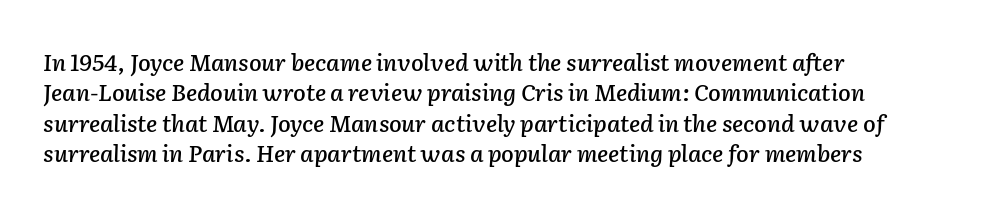
Observe the lean: these are italic letterforms. Observe the ordinary spacing: letters are neighbours, not strangers. The gap between lines stays unmarked. Teacher's note: observe the even left margin — that is flush-left alignment. Interline gaps are of average width in this sample.
